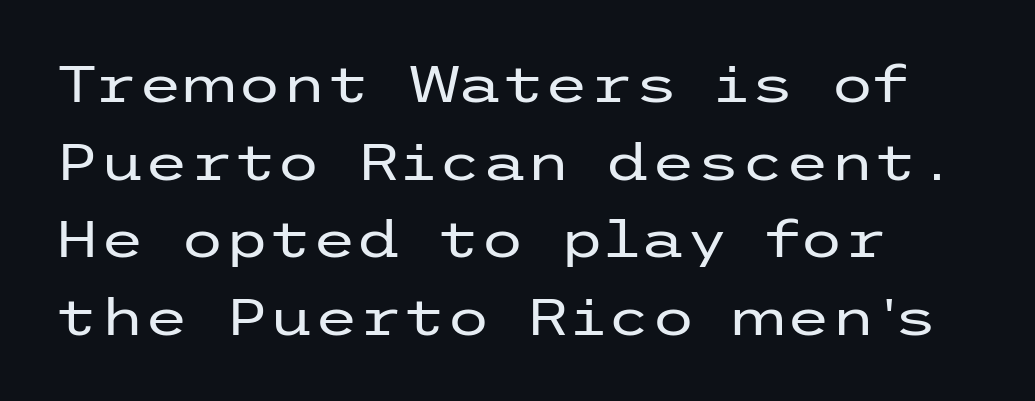
The image shows 51 px regular-weight, wide sans-serif type, upright; set normal line spacing (1.52x), normal letter spacing, not underlined; low stroke contrast and a medium x-height.
